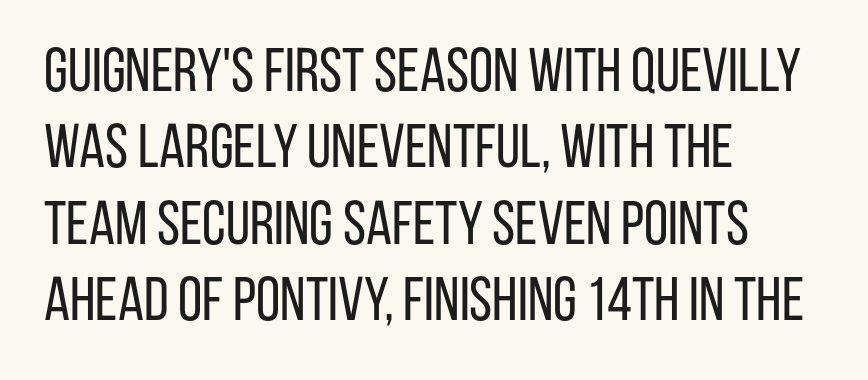
Each letter's strokes conclude bluntly, with no projecting serifs. Casual observation: everything's shoved over to the left. The passage shown is typed in a proportional face where columns would drift. On a weight scale, this lands at 450 or below. Caption: standard tracking, unaltered.
